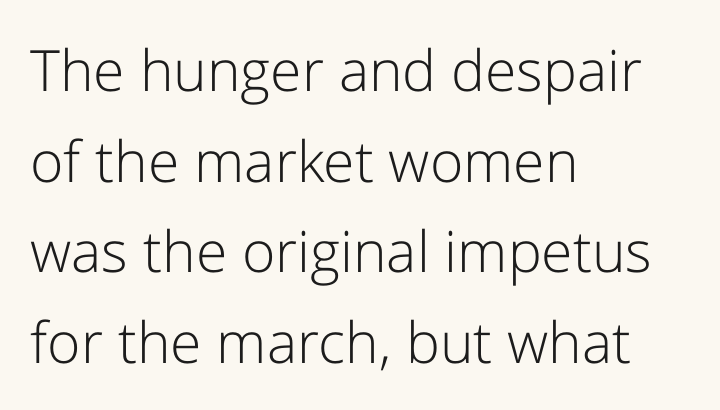
{"serif": "no", "italic": "no", "bold": "no", "weight": "light", "width": "normal", "stroke_contrast": "low", "x_height": "medium", "monospaced": "no", "underline": "no", "align": "left", "line_spacing": "normal", "line_spacing_ratio": 1.59, "letter_spacing": "normal", "letter_spacing_em": 0.0, "glyph_px": 57}
